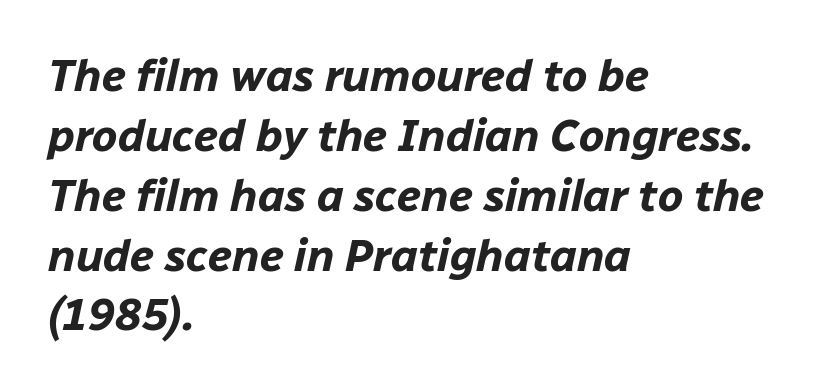
Its strokes are broad and dark, the hallmark of bold type. Here the glyphs are tracked normally, forming tight word shapes. Any mark beneath the type? The region is blank. The vertical gap from one line to the next is medium. Leftover space on each line is placed entirely after the last word.
